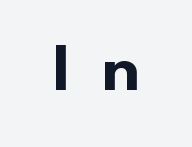
Q: Is the text bold? A: Yes.
Q: Is the text italic (slanted)? A: No, it is upright.
Q: Is the typeface a serif or a sans-serif typeface? A: Sans-serif.
Q: Is the text underlined? A: No.
Q: Is the spacing between letters normal or unusually wide? A: Unusually wide.
Q: Width (condensed, normal, or wide)? A: Normal.
Q: Stroke contrast? A: Low.
Q: x-height? A: Small.
Q: Monospaced? A: No.
